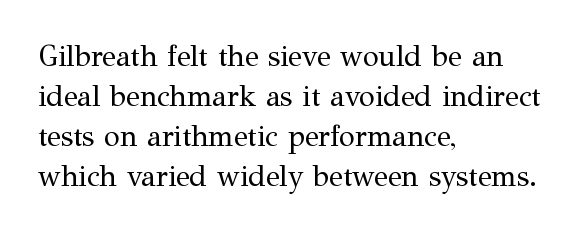
Q: Is the text bold? A: No.
Q: Is the text italic (slanted)? A: No, it is upright.
Q: Is the typeface a serif or a sans-serif typeface? A: Serif.
Q: Is the text underlined? A: No.
Q: How is the paragraph aligned? A: Left-aligned.
Q: Is the spacing between letters normal or unusually wide? A: Normal.
Q: Is the spacing between lines tight, normal or loose? A: Normal.
Q: Width (condensed, normal, or wide)? A: Normal.
Q: Stroke contrast? A: Medium.
Q: x-height? A: Medium.
Q: Monospaced? A: No.
